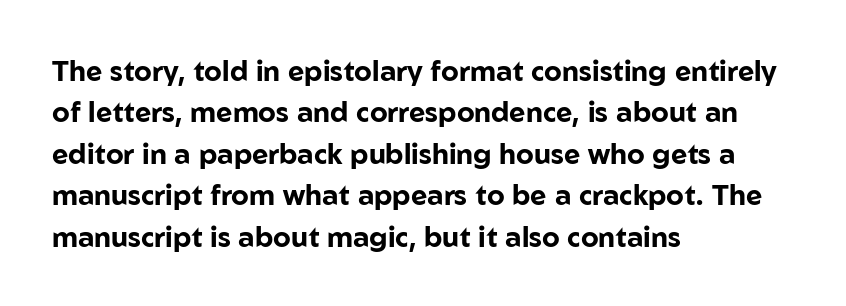
The image shows 28 px bold sans-serif type, upright; set left-aligned, normal line spacing (1.48x), normal letter spacing, not underlined; low stroke contrast and a medium x-height.
